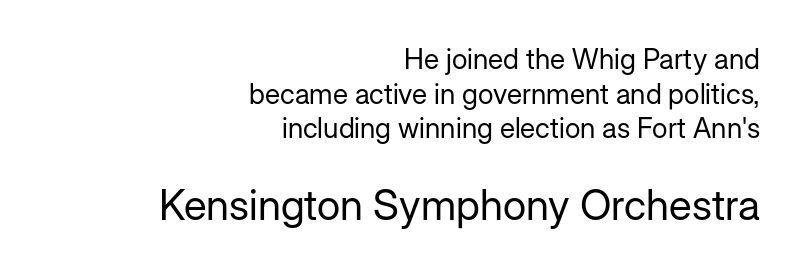
The letters advance in unequal steps, a hallmark of proportional type. The gaps between neighbouring characters are ordinary and unremarkable. Grotesque or geometric, the face here clearly has no serifs. Summary of weight: not heavy and not bold. Each row of text sits above clean, open space.
